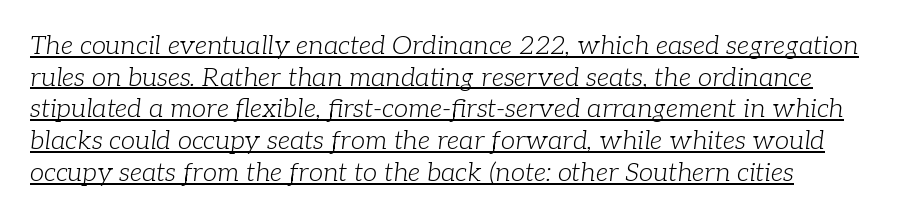
Q: Is the text bold? A: No.
Q: Is the text italic (slanted)? A: Yes, it leans right by about 7 degrees.
Q: Is the text underlined? A: Yes.
Q: How is the paragraph aligned? A: Left-aligned.
Q: Is the spacing between letters normal or unusually wide? A: Normal.
